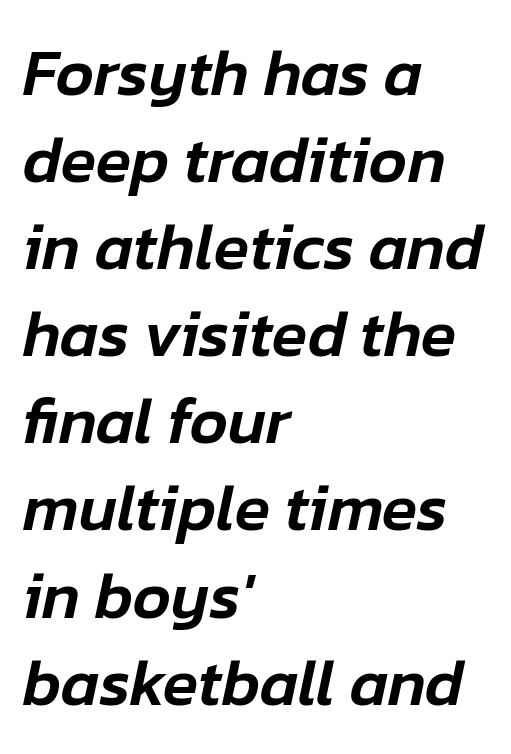
Just letters on the line, the space beneath them empty. Quick note: italic. Compared with typical paragraphs, the rows here are spaced about the same. Alignment: flush left. Note the varied advance widths — an 'i' is clearly narrower than an 'm'. The gaps between neighbouring characters are ordinary and unremarkable.
